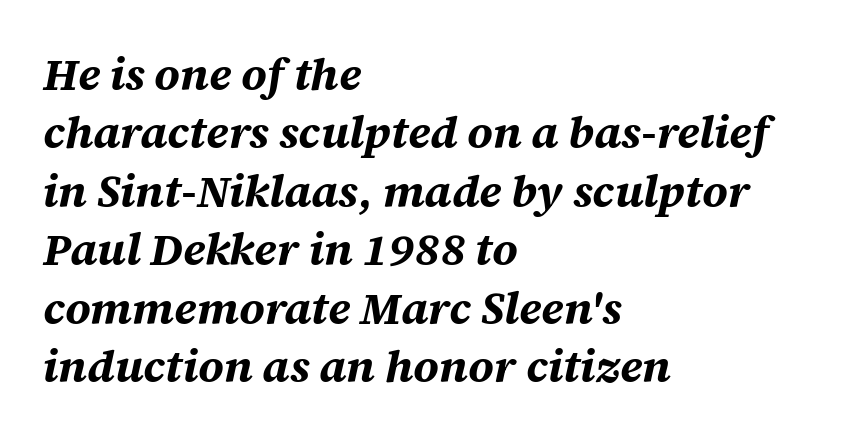
Q: Is the text bold? A: Yes.
Q: Is the text italic (slanted)? A: Yes, it leans right by about 12 degrees.
Q: Is the text underlined? A: No.
Q: How is the paragraph aligned? A: Left-aligned.
Q: Is the spacing between letters normal or unusually wide? A: Normal.
Q: Is the spacing between lines tight, normal or loose? A: Normal.
Q: Width (condensed, normal, or wide)? A: Normal.
Q: Stroke contrast? A: Medium.
Q: x-height? A: Large.
Q: Monospaced? A: No.
